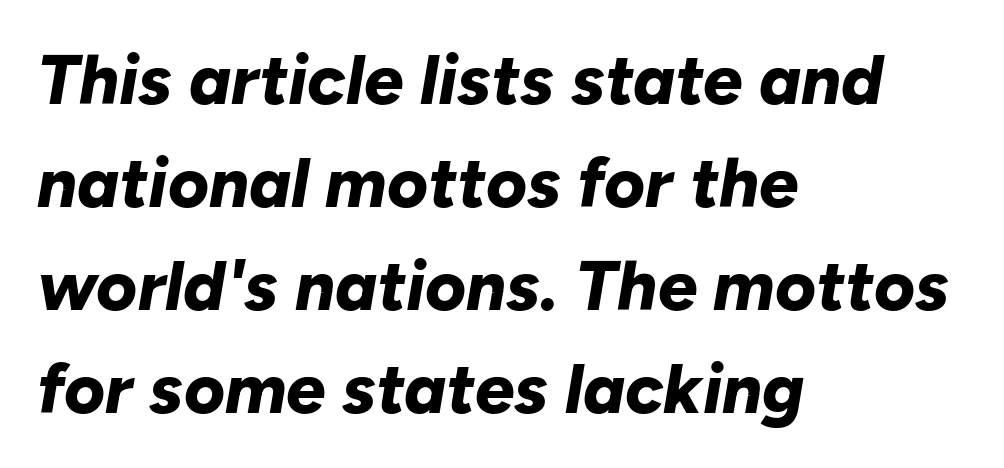
Q: Is the text bold? A: Yes.
Q: Is the text italic (slanted)? A: Yes, it leans right by about 10 degrees.
Q: Is the text underlined? A: No.
Q: How is the paragraph aligned? A: Left-aligned.
Q: Is the spacing between letters normal or unusually wide? A: Normal.
Q: Is the spacing between lines tight, normal or loose? A: Normal.
Q: Width (condensed, normal, or wide)? A: Normal.
Q: Stroke contrast? A: Low.
Q: x-height? A: Medium.
Q: Monospaced? A: No.
